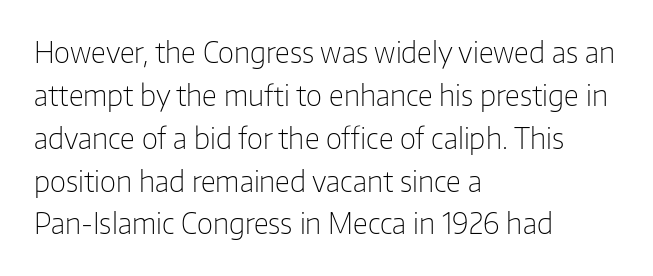
The image shows 28 px light sans-serif type, upright; set left-aligned, normal line spacing (1.53x), normal letter spacing, not underlined; low stroke contrast and a medium x-height.
